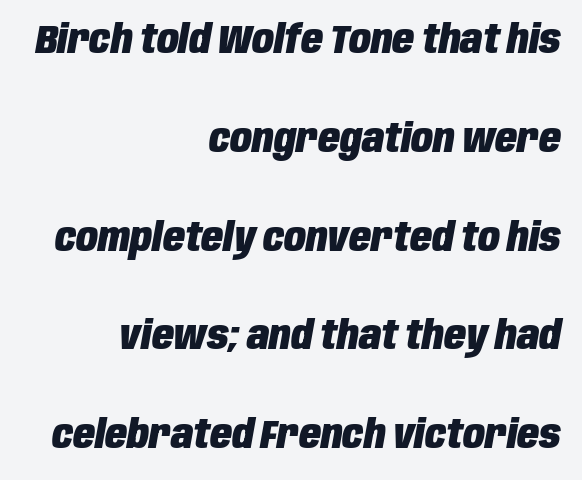
{"italic": "yes", "lean": "right", "slant_degrees": 10, "bold": "yes", "weight": "heavy", "width": "condensed", "stroke_contrast": "low", "x_height": "large", "monospaced": "no", "underline": "no", "align": "right", "line_spacing": "loose", "line_spacing_ratio": 2.47, "letter_spacing": "normal", "letter_spacing_em": 0.0, "glyph_px": 40}
